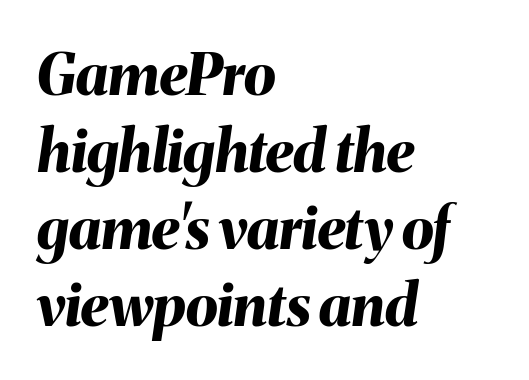
Just letters on the line, the space beneath them empty. Summary of weight: heavy, a full bold. You could not count columns in this text — the font is proportionally spaced. Yep, that's italic — everything's leaning. The tracking reads as untouched default to a designer's eye. The passage is arranged the way most books set body copy — flush left.
